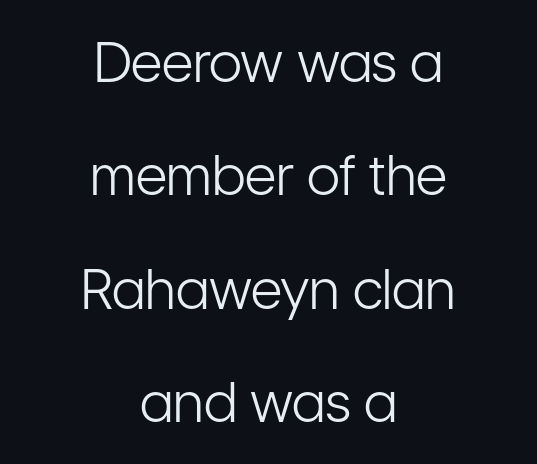
{"serif": "no", "italic": "no", "bold": "no", "weight": "light", "width": "condensed", "stroke_contrast": "low", "x_height": "medium", "monospaced": "no", "underline": "no", "align": "center", "line_spacing": "loose", "line_spacing_ratio": 2.06, "letter_spacing": "normal", "letter_spacing_em": 0.0, "glyph_px": 55}
